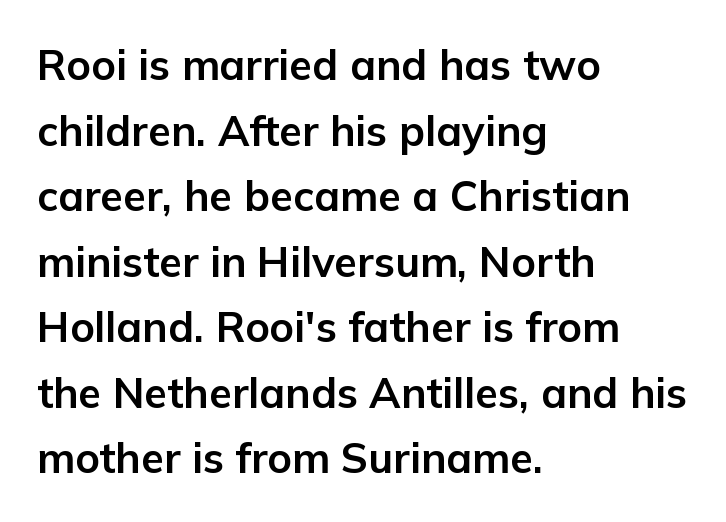
Nobody touched the tracking dial on this one. Which margin do the lines hug? The left one — the right edge is uneven. Examine the stroke ends and you'll find no serifs. These lines are rendered in a variable-pitch font.
